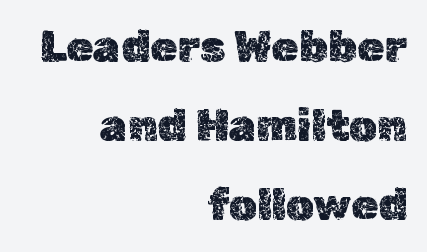
The specimen omits any rule beneath the text block's lines. Students, note that the glyphs here touch the page at normal intervals. Italic: no, the glyphs are upright roman. The letters advance in unequal steps, a hallmark of proportional type.
